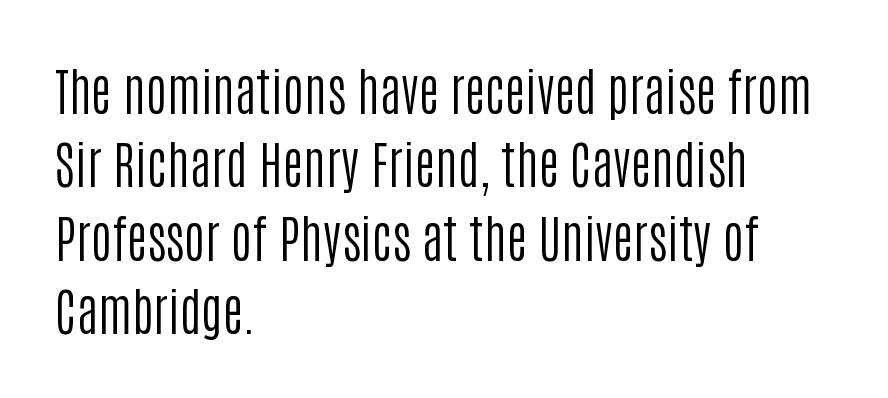
Posture: straight, roman, zero tilt. Think of a printed novel: that variable character pitch is what you see here. Students, note that the glyphs here touch the page at normal intervals. The font is comparable to plain body text, perhaps lighter. These lines are set flush left with a ragged right edge.
